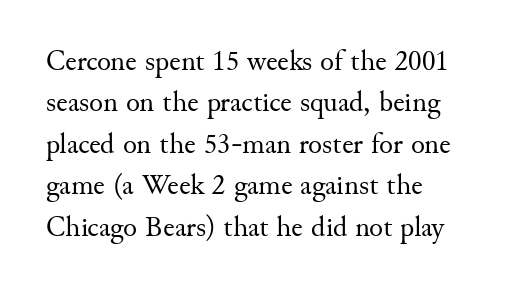
The image shows 29 px regular-weight serif type, upright; set left-aligned, normal line spacing (1.43x), normal letter spacing, not underlined; medium stroke contrast and a small x-height.
